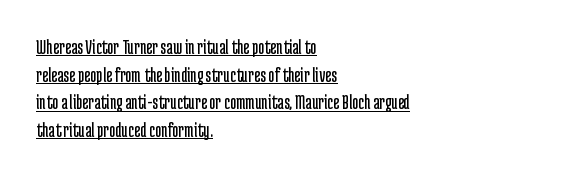
Q: Is the text bold? A: No.
Q: Is the text italic (slanted)? A: No, it is upright.
Q: Is the text underlined? A: Yes.
Q: How is the paragraph aligned? A: Left-aligned.
Q: Is the spacing between letters normal or unusually wide? A: Normal.
Q: Is the spacing between lines tight, normal or loose? A: Normal.
